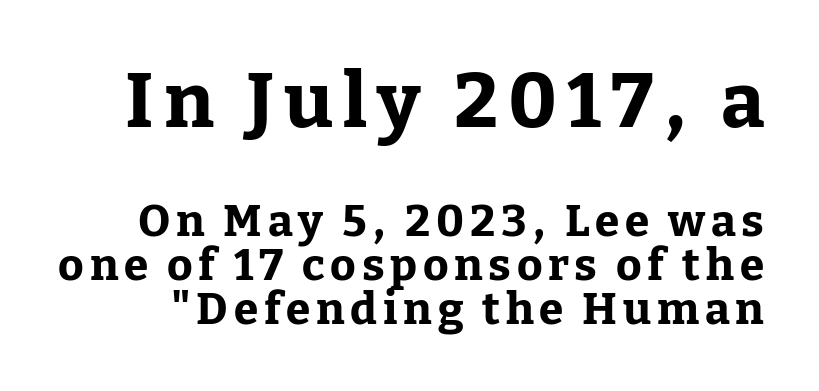
{"serif": "yes", "italic": "no", "bold": "yes", "weight": "bold", "width": "normal", "stroke_contrast": "low", "x_height": "medium", "monospaced": "no", "underline": "no", "line_spacing": "tight", "line_spacing_ratio": 1.0, "larger_block": "first", "size_ratio": 1.75, "glyph_px": 77}
